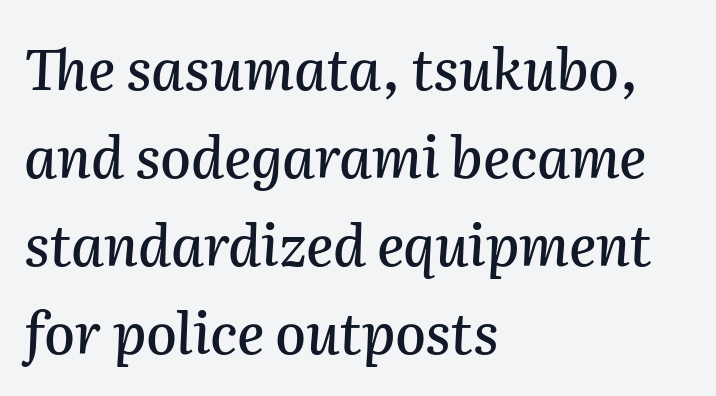
The passage shown stacks its lines at a standard gap. The paragraph shown leans on its left margin. Here the designer chose a conventional face with non-uniform glyph widths. Just letters on the line, the space beneath them empty. Each word holds together tightly as a unit, with standard inter-letter gaps.
